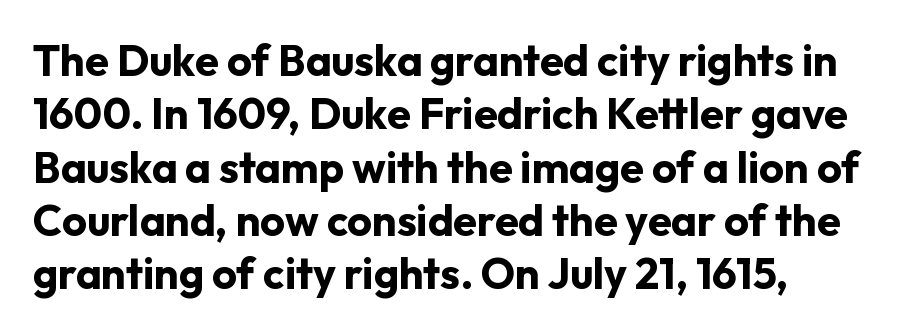
Q: Is the text bold? A: Yes.
Q: Is the text italic (slanted)? A: No, it is upright.
Q: Is the typeface a serif or a sans-serif typeface? A: Sans-serif.
Q: Is the text underlined? A: No.
Q: How is the paragraph aligned? A: Left-aligned.
Q: Is the spacing between letters normal or unusually wide? A: Normal.
Q: Width (condensed, normal, or wide)? A: Normal.
Q: Stroke contrast? A: Low.
Q: x-height? A: Medium.
Q: Monospaced? A: No.
